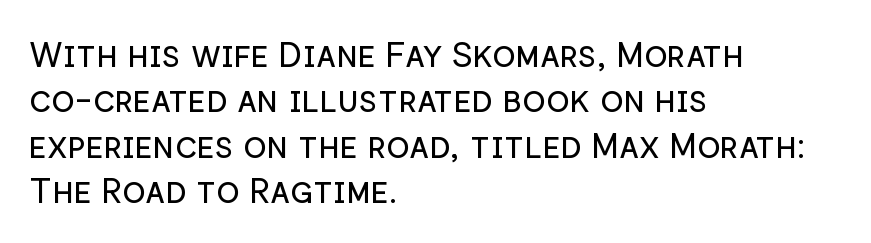
The image shows 35 px regular-weight sans-serif type, upright; set left-aligned, normal line spacing (1.3x), normal letter spacing, not underlined; low stroke contrast and a medium x-height.
